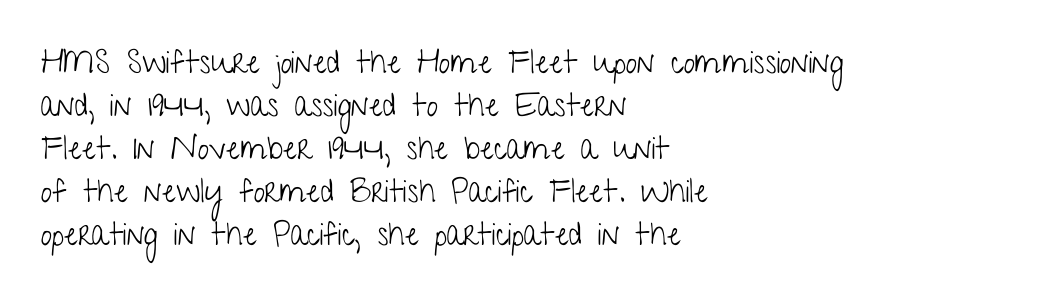
Typographically, this falls in the sans-serif category. Stroke thickness stays within the range of a standard reading face or lighter. Characters remain perfectly vertical along every line. One glance says typical: line gaps are just what's usual.
